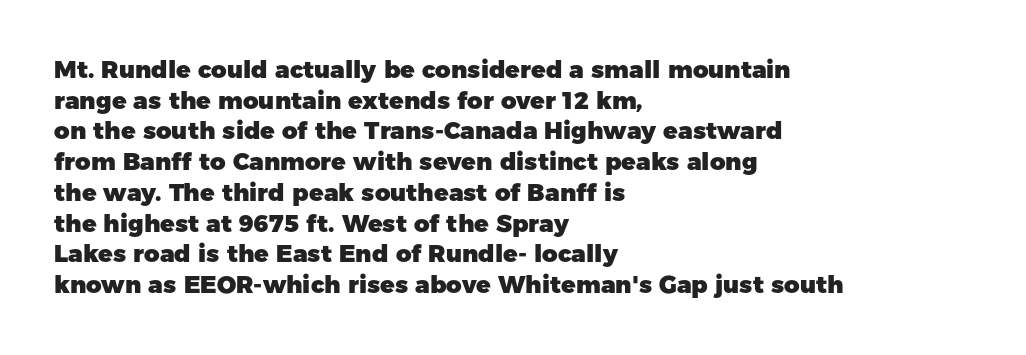
{"italic": "no", "bold": "yes", "underline": "no", "align": "left", "line_spacing": "normal", "line_spacing_ratio": 1.28, "letter_spacing": "normal", "letter_spacing_em": 0.0, "glyph_px": 24}
